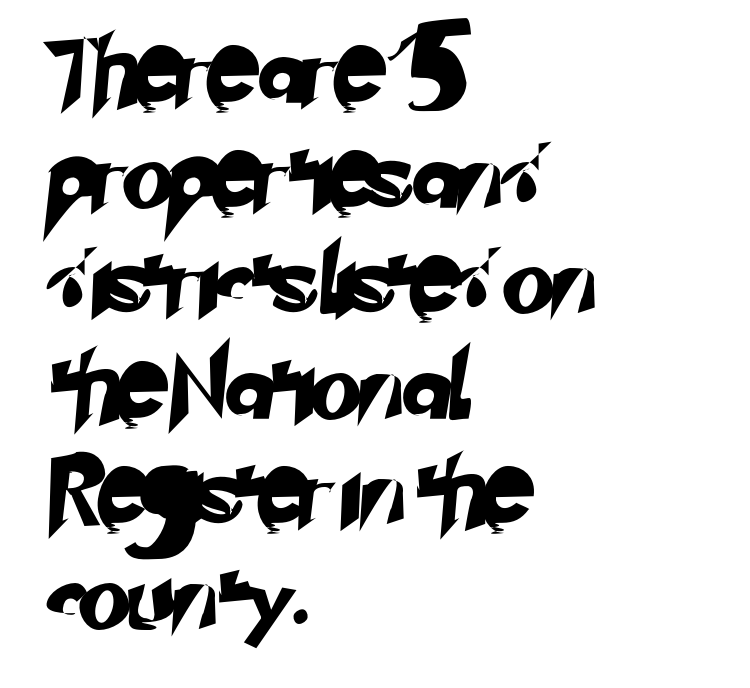
Character widths vary here, with narrow letters taking less room than wide ones. Decoration check: the copy has no underline. Line spacing here is normal. This sample uses a sans-serif face. Between one letter and the next there's only the usual sliver of space.
